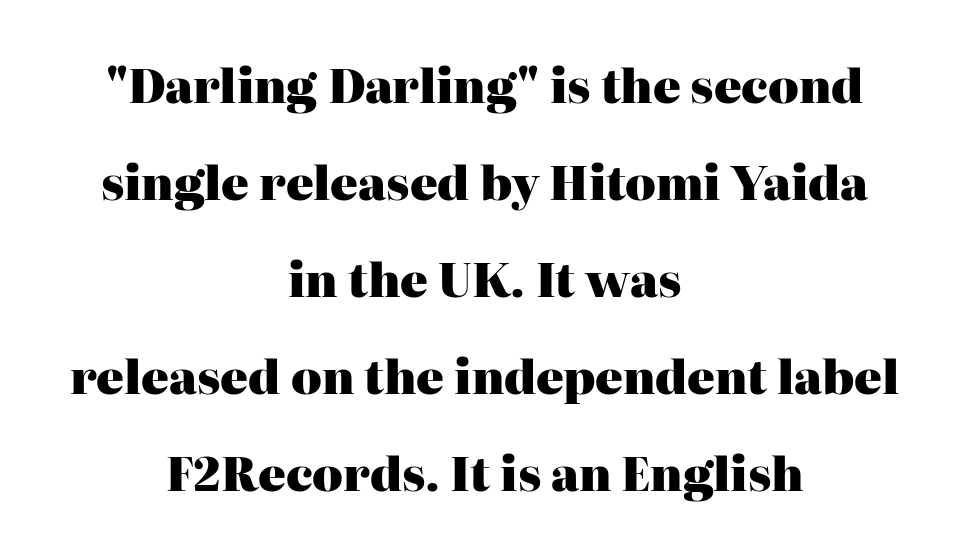
The space beneath each line is pristine and unruled. Note: serifs present on the glyphs. Line spacing here is loose. Is this a fixed-width face? No — the glyphs have proportional, varying widths.
